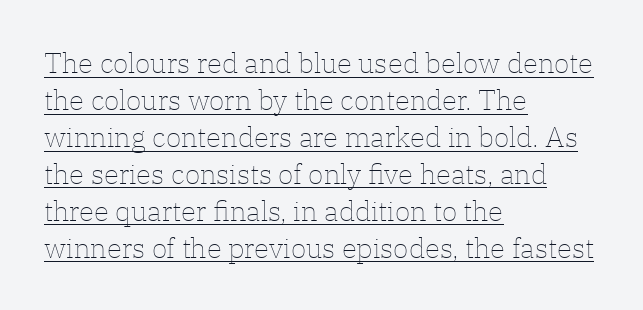
Q: Is the text bold? A: No.
Q: Is the text italic (slanted)? A: No, it is upright.
Q: Is the text underlined? A: Yes.
Q: How is the paragraph aligned? A: Left-aligned.
Q: Is the spacing between letters normal or unusually wide? A: Normal.
Q: Is the spacing between lines tight, normal or loose? A: Normal.
Q: Width (condensed, normal, or wide)? A: Normal.
Q: Stroke contrast? A: Low.
Q: x-height? A: Medium.
Q: Monospaced? A: No.
